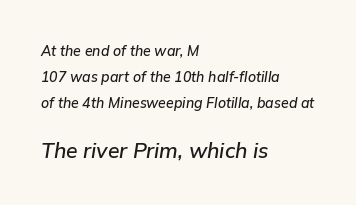
Q: Is the text italic (slanted)? A: Yes, it leans right by about 9 degrees.
Q: Is the text underlined? A: No.
Q: How is the paragraph aligned? A: Left-aligned.
Q: Is the spacing between letters normal or unusually wide? A: Normal.
Q: Which block of text is set in a larger size, the first (top) or the second (bottom)? A: The second (bottom) one.
